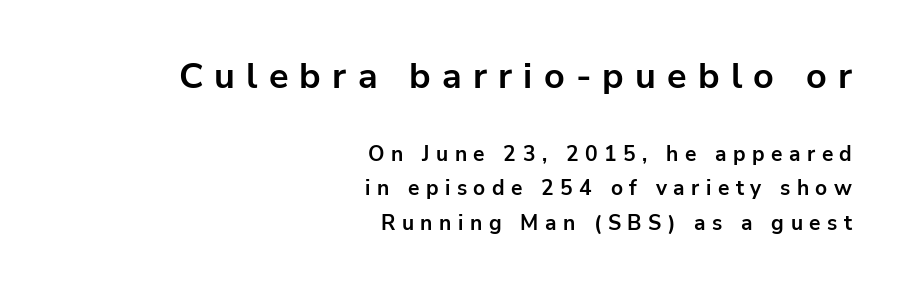
{"serif": "no", "italic": "no", "bold": "yes", "weight": "bold", "width": "normal", "stroke_contrast": "low", "x_height": "medium", "monospaced": "no", "underline": "no", "align": "right", "line_spacing": "normal", "line_spacing_ratio": 1.64, "letter_spacing": "wide", "letter_spacing_em": 0.31, "larger_block": "first", "size_ratio": 1.71, "glyph_px": 36}
